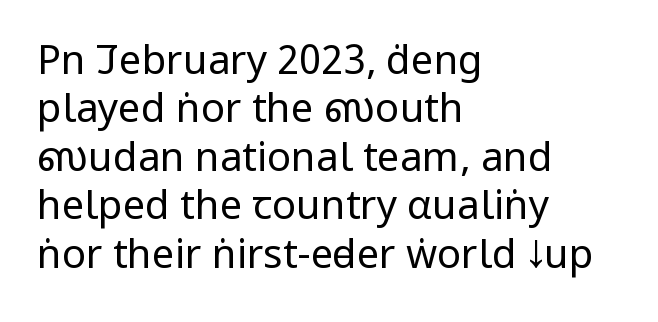
Q: Is the text bold? A: No.
Q: Is the text italic (slanted)? A: No, it is upright.
Q: Is the typeface a serif or a sans-serif typeface? A: Sans-serif.
Q: Is the text underlined? A: No.
Q: How is the paragraph aligned? A: Left-aligned.
Q: Is the spacing between letters normal or unusually wide? A: Normal.
Q: Width (condensed, normal, or wide)? A: Condensed.
Q: Stroke contrast? A: Low.
Q: x-height? A: Large.
Q: Monospaced? A: No.
